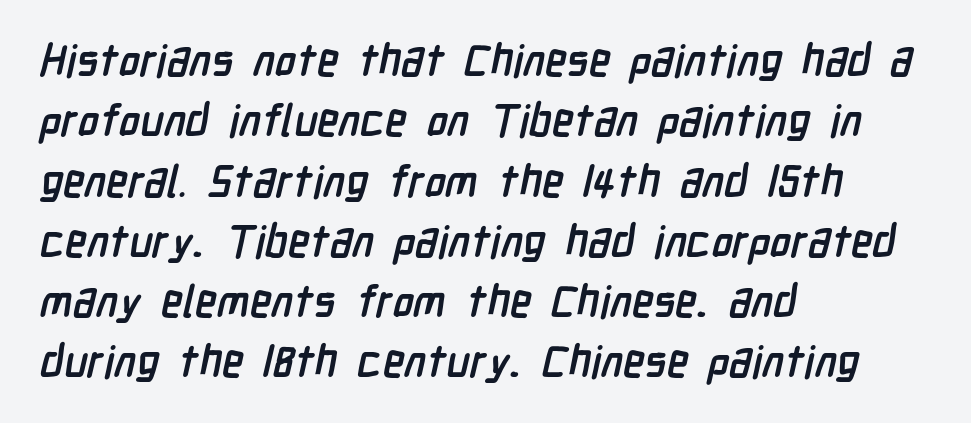
The image shows 44 px semibold, condensed sans-serif type; set left-aligned, normal line spacing (1.37x), normal letter spacing, not underlined; low stroke contrast and a medium x-height.
